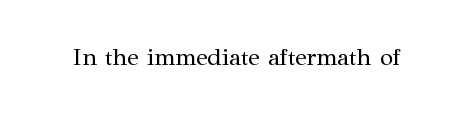
The image shows 24 px text type, upright; set normal letter spacing, not underlined.
